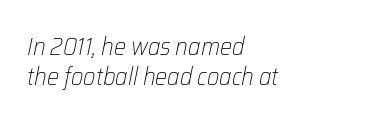
The image shows 24 px text type, italic (leaning right); set left-aligned, normal line spacing (1.25x), normal letter spacing, not underlined.
